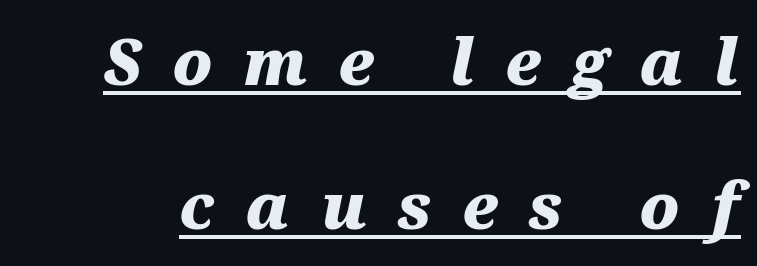
The image shows 63 px heavy, wide type, italic (leaning right); set loose line spacing (2.29x), unusually wide letter spacing (+0.48 em), underlined; medium stroke contrast and a medium x-height.
